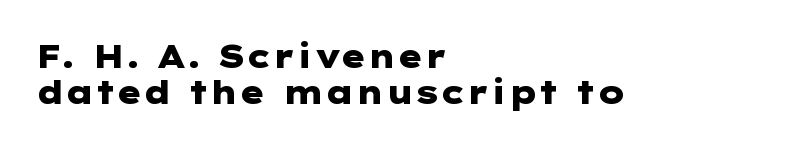
The rendering keeps characters at their native spacing. Summary of weight: heavy, a full bold. Is the block centered? No — it sits flush against the left margin. Regarding serifs, this sample does without them. This sample trades vertical openness for compactness between lines. Nope, not italic — everything's standing straight.
